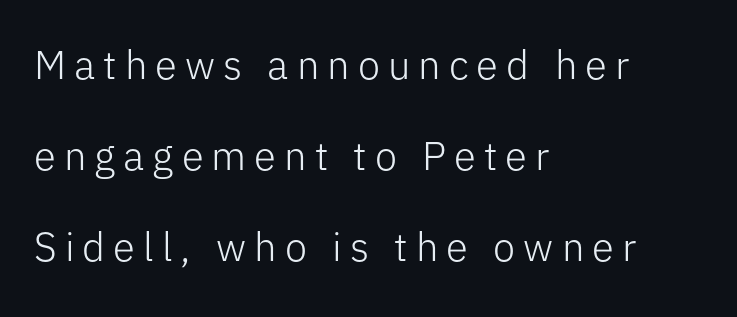
Q: Is the text bold? A: No.
Q: Is the text italic (slanted)? A: No, it is upright.
Q: Is the typeface a serif or a sans-serif typeface? A: Sans-serif.
Q: Is the text underlined? A: No.
Q: How is the paragraph aligned? A: Left-aligned.
Q: Is the spacing between letters normal or unusually wide? A: Unusually wide.
Q: Is the spacing between lines tight, normal or loose? A: Loose.
Q: Width (condensed, normal, or wide)? A: Normal.
Q: Stroke contrast? A: Low.
Q: x-height? A: Medium.
Q: Monospaced? A: No.
